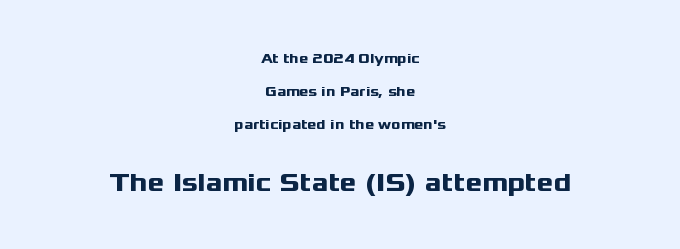
The image shows 26 px bold type, upright; set centered, loose line spacing (2.35x), normal letter spacing, not underlined; the second (bottom) block is 1.86x larger.
